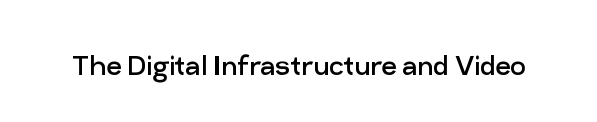
The image shows 34 px regular-weight sans-serif type, upright; set normal letter spacing, not underlined; low stroke contrast and a medium x-height.
